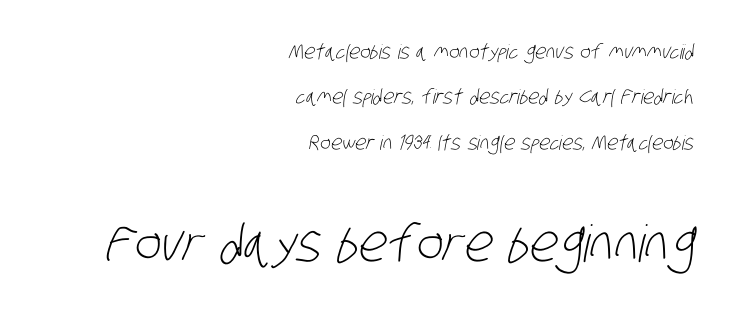
Q: Is the text bold? A: No.
Q: Is the typeface a serif or a sans-serif typeface? A: Sans-serif.
Q: Is the text underlined? A: No.
Q: How is the paragraph aligned? A: Right-aligned.
Q: Is the spacing between letters normal or unusually wide? A: Normal.
Q: Is the spacing between lines tight, normal or loose? A: Loose.
Q: Which block of text is set in a larger size, the first (top) or the second (bottom)? A: The second (bottom) one.
Q: Width (condensed, normal, or wide)? A: Condensed.
Q: Stroke contrast? A: Low.
Q: x-height? A: Large.
Q: Monospaced? A: No.
